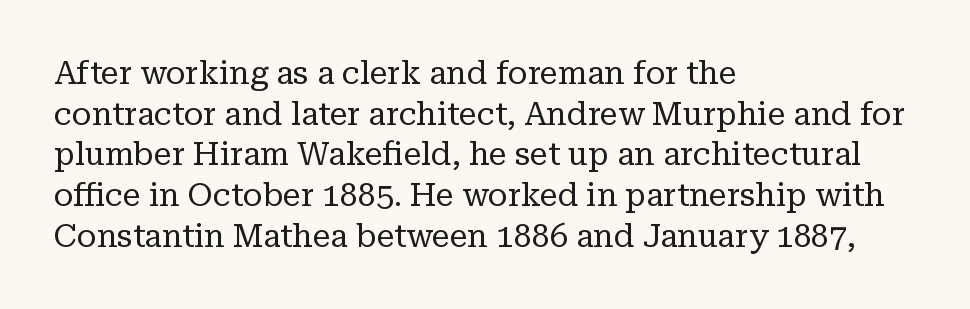
Each letter keeps its own natural width here, so spacing adapts to shape. Standard letterfit; no display-style spreading of the glyphs. Vertical strokes here are truly vertical. Compared with typical paragraphs, the rows here are spaced about the same. A quiet, ordinary-to-light weight characterises the typeface.
